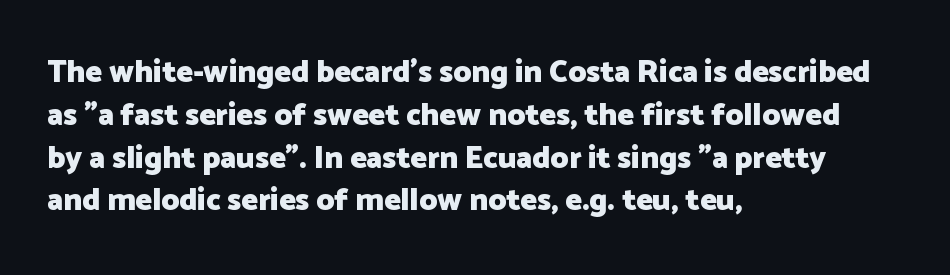
{"serif": "no", "italic": "no", "bold": "yes", "weight": "heavy", "width": "normal", "stroke_contrast": "low", "x_height": "medium", "monospaced": "no", "underline": "no", "align": "left", "line_spacing": "normal", "line_spacing_ratio": 1.38, "letter_spacing": "normal", "letter_spacing_em": 0.0, "glyph_px": 31}
